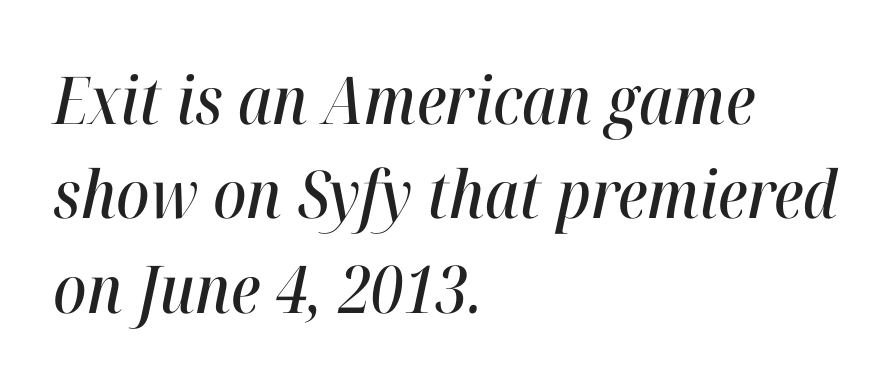
{"italic": "yes", "lean": "right", "slant_degrees": 12, "width": "condensed", "stroke_contrast": "high", "x_height": "medium", "monospaced": "no", "underline": "no", "align": "left", "line_spacing": "normal", "line_spacing_ratio": 1.43, "letter_spacing": "normal", "letter_spacing_em": 0.0, "glyph_px": 66}
